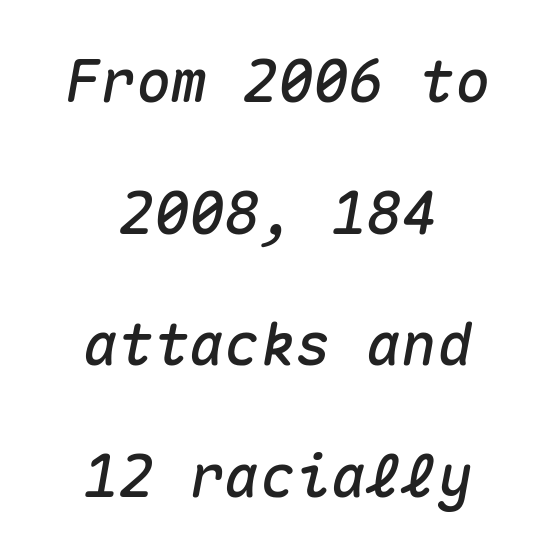
Do the characters align in a grid? Yes, the font is monospaced. It's the slanting kind of type. This block would shrink considerably if given ordinary leading; it's expanded now. The area under the type is left untouched. In terms of letterspacing, this is plain default setting. Both edges are ragged and mirror each other, which tells us the setting is centered.
